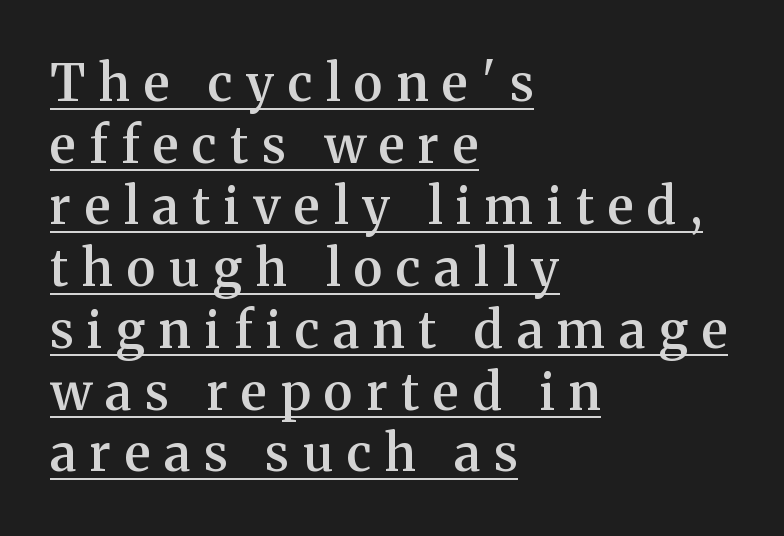
{"serif": "yes", "italic": "no", "bold": "semi", "weight": "semibold", "width": "normal", "stroke_contrast": "medium", "x_height": "medium", "monospaced": "no", "underline": "yes", "align": "left", "line_spacing_ratio": 1.21, "letter_spacing": "wide", "letter_spacing_em": 0.27, "glyph_px": 51}
